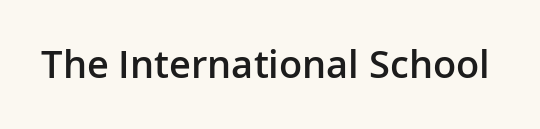
{"serif": "no", "italic": "no", "bold": "semi", "weight": "semibold", "width": "normal", "stroke_contrast": "low", "x_height": "medium", "monospaced": "no", "underline": "no", "letter_spacing": "normal", "letter_spacing_em": 0.0, "glyph_px": 38}
